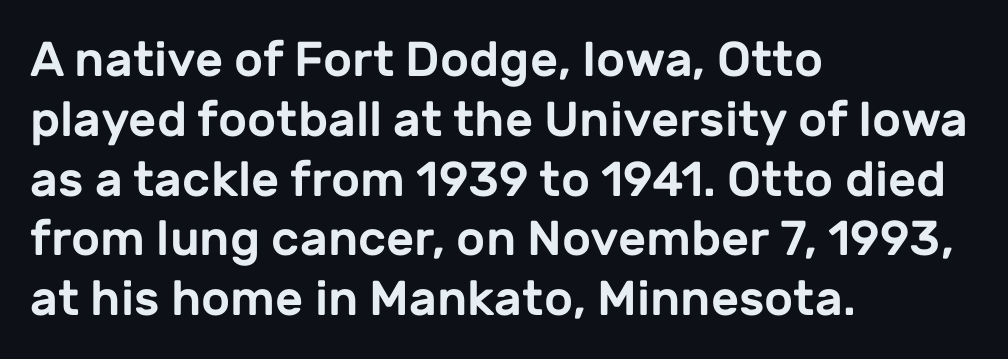
{"serif": "no", "italic": "no", "width": "normal", "stroke_contrast": "low", "x_height": "medium", "monospaced": "no", "underline": "no", "align": "left", "line_spacing_ratio": 1.22, "letter_spacing": "normal", "letter_spacing_em": 0.0, "glyph_px": 49}
